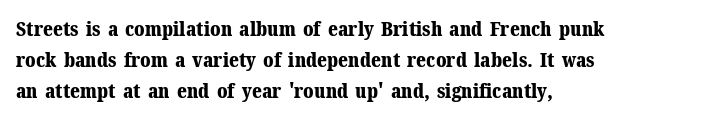
The image shows 20 px bold type, upright; set left-aligned, normal line spacing (1.54x), normal letter spacing, not underlined.
